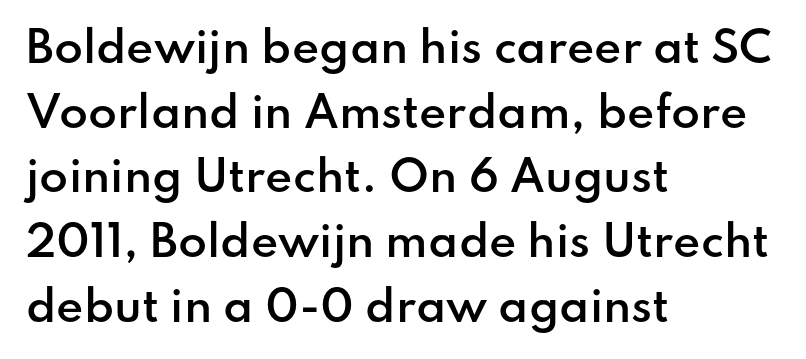
The image shows 42 px semibold sans-serif type, upright; set left-aligned, normal line spacing (1.54x), normal letter spacing, not underlined; low stroke contrast and a small x-height.
